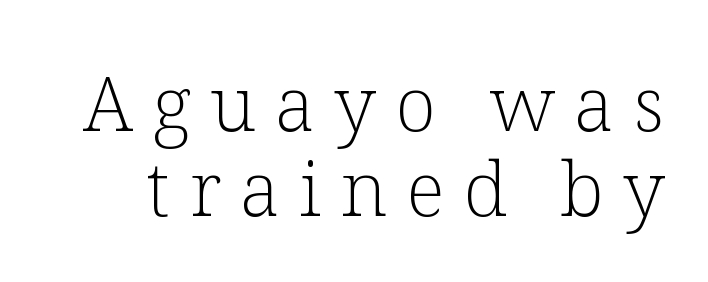
The image shows 76 px light serif type, upright; set tight line spacing (1.12x), unusually wide letter spacing (+0.25 em), not underlined; low stroke contrast and a medium x-height.
